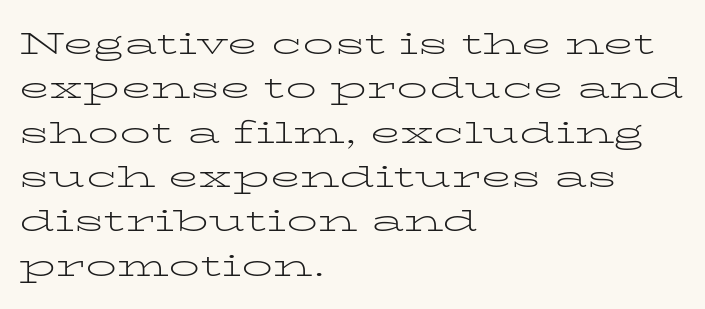
The passage is arranged the way most books set body copy — flush left. Posture: upright roman. Nothing unusual about the tracking: characters are spaced as the font intends. The rendering uses natural spacing where letterforms have individual widths.
